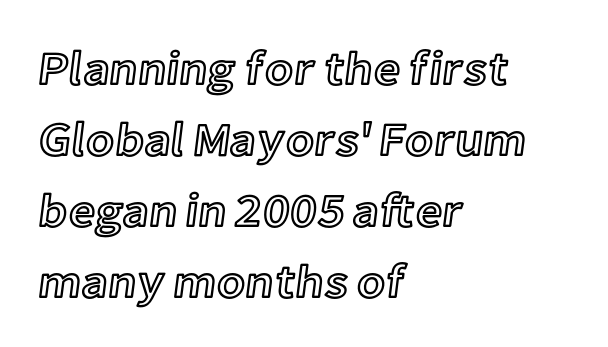
The image shows 47 px text type; set left-aligned, normal line spacing (1.51x), normal letter spacing, not underlined; a medium x-height.
